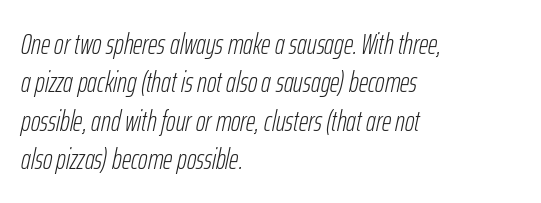
{"italic": "yes", "lean": "right", "slant_degrees": 12, "bold": "no", "weight": "light", "width": "condensed", "stroke_contrast": "low", "x_height": "medium", "monospaced": "no", "underline": "no", "align": "left", "line_spacing": "normal", "line_spacing_ratio": 1.32, "letter_spacing": "normal", "letter_spacing_em": 0.0, "glyph_px": 29}
